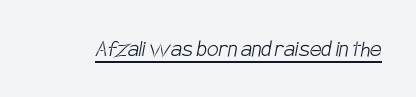
The image shows 26 px text type; set normal letter spacing, underlined.
